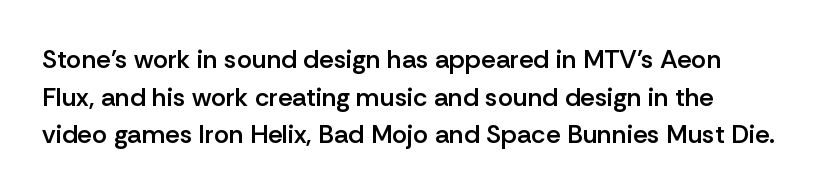
Q: Is the text bold? A: Semi-bold.
Q: Is the text italic (slanted)? A: No, it is upright.
Q: Is the text underlined? A: No.
Q: Is the spacing between letters normal or unusually wide? A: Normal.
Q: Is the spacing between lines tight, normal or loose? A: Normal.
